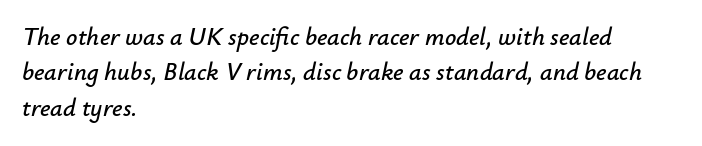
{"italic": "yes", "lean": "right", "slant_degrees": 12, "underline": "no", "align": "left", "line_spacing": "normal", "line_spacing_ratio": 1.42, "letter_spacing": "normal", "letter_spacing_em": 0.0, "glyph_px": 25}
